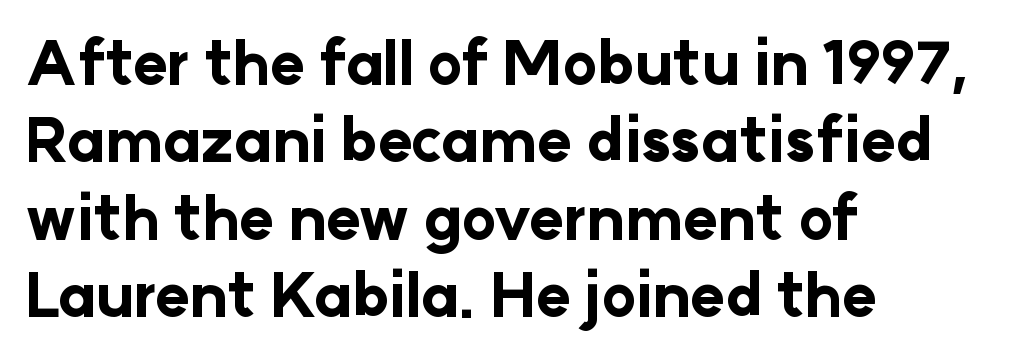
Q: Is the text bold? A: Yes.
Q: Is the text italic (slanted)? A: No, it is upright.
Q: Is the typeface a serif or a sans-serif typeface? A: Sans-serif.
Q: Is the text underlined? A: No.
Q: How is the paragraph aligned? A: Left-aligned.
Q: Is the spacing between letters normal or unusually wide? A: Normal.
Q: Is the spacing between lines tight, normal or loose? A: Normal.
Q: Width (condensed, normal, or wide)? A: Normal.
Q: Stroke contrast? A: Low.
Q: x-height? A: Medium.
Q: Monospaced? A: No.
